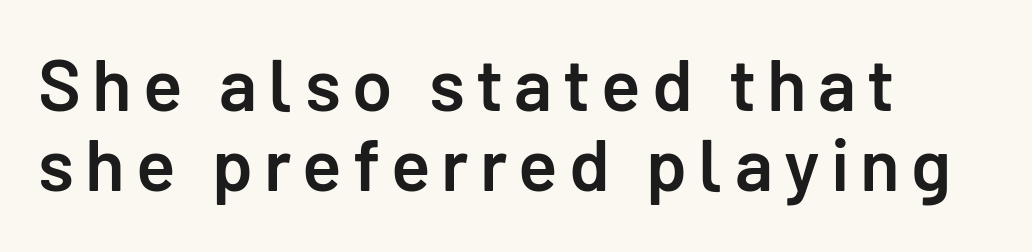
{"serif": "no", "italic": "no", "bold": "semi", "weight": "semibold", "width": "normal", "stroke_contrast": "low", "x_height": "medium", "monospaced": "no", "underline": "no", "align": "left", "line_spacing": "tight", "line_spacing_ratio": 1.1, "glyph_px": 73}
